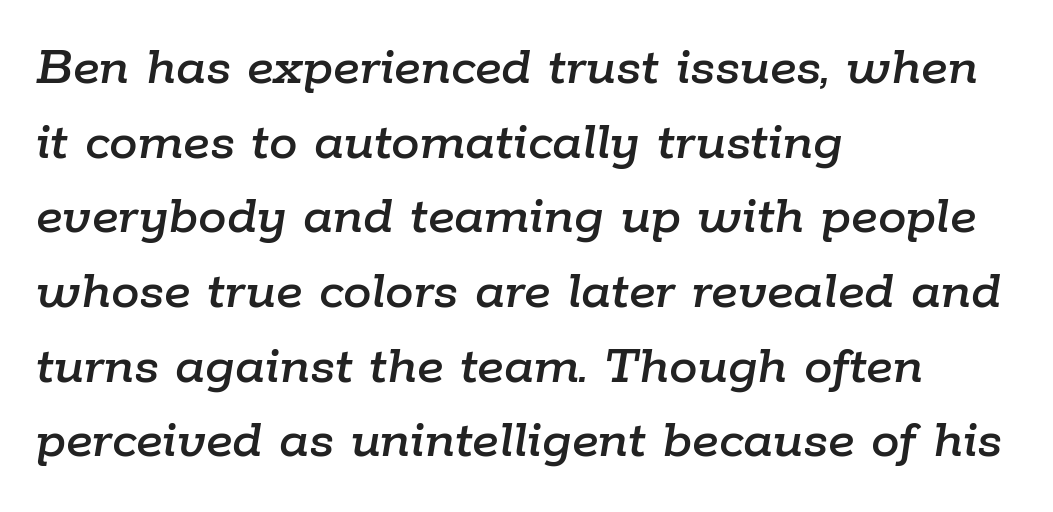
Nobody touched the tracking dial on this one. Vertically, the passage feels balanced, rows spaced as you'd expect. These lines are set flush left with a ragged right edge. Any mark beneath the type? The region is blank.
